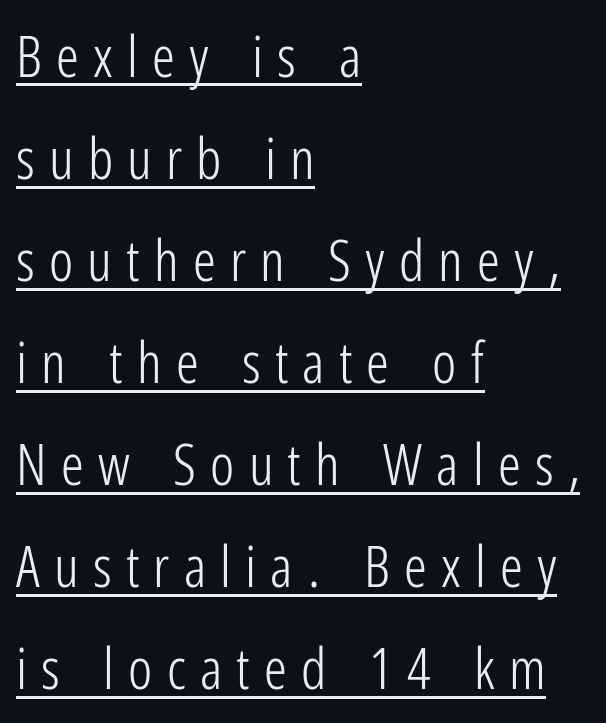
The image shows 57 px light, condensed sans-serif type, upright; set left-aligned, line spacing 1.79x, unusually wide letter spacing (+0.25 em), underlined; low stroke contrast and a medium x-height.
